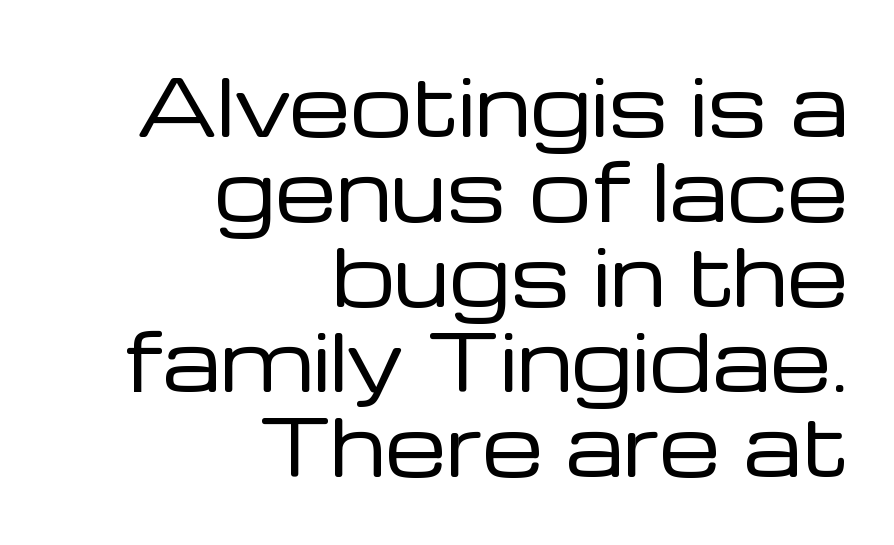
Quick note: interline space is minimal. A sans-serif font was chosen for this passage. If you drew a line through each stem, it would be perfectly vertical. Letters rest on an invisible, unmarked baseline. Weight: in the light-to-regular range. All the whitespace from short lines collects on the left.
